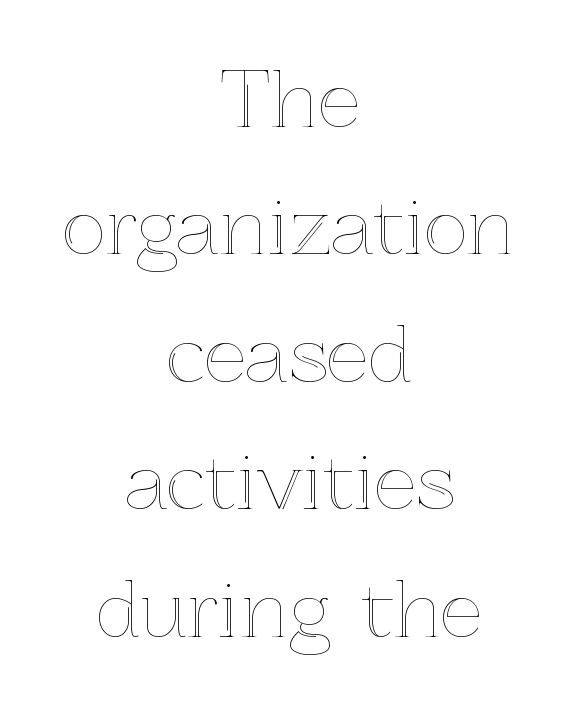
The image shows 75 px text type, upright; set centered, normal line spacing (1.7x), normal letter spacing, not underlined; a medium x-height.
